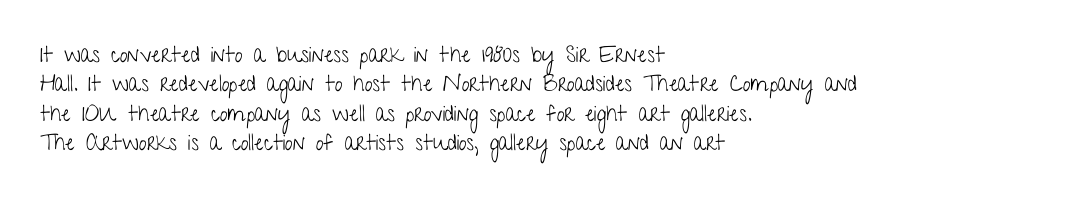
The image shows 22 px text type, upright; set left-aligned, normal line spacing (1.34x), normal letter spacing, not underlined.
